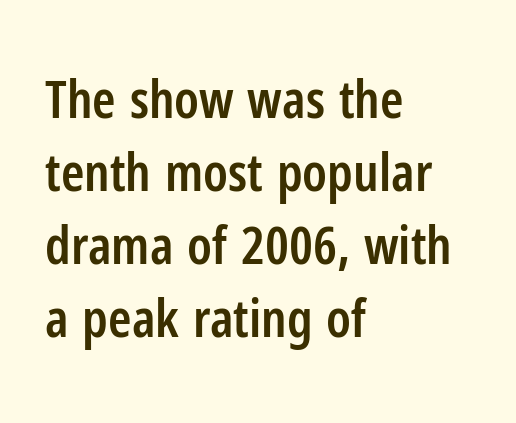
{"serif": "no", "italic": "no", "bold": "semi", "weight": "semibold", "width": "condensed", "stroke_contrast": "low", "x_height": "medium", "monospaced": "no", "underline": "no", "align": "left", "line_spacing": "normal", "line_spacing_ratio": 1.38, "letter_spacing": "normal", "letter_spacing_em": 0.0, "glyph_px": 53}
